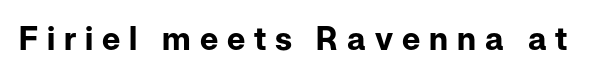
The image shows 32 px bold sans-serif type, upright; set unusually wide letter spacing (+0.28 em), not underlined; low stroke contrast and a medium x-height.
